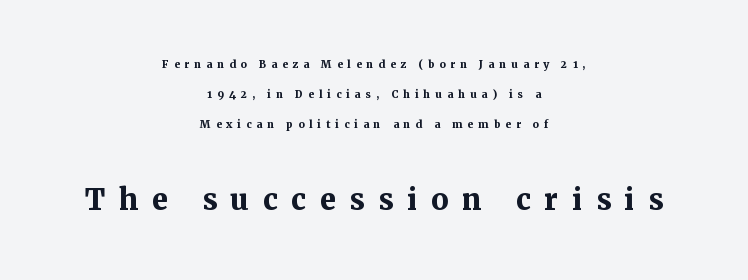
{"serif": "yes", "italic": "no", "bold": "yes", "weight": "semibold", "width": "normal", "stroke_contrast": "medium", "x_height": "medium", "monospaced": "no", "underline": "no", "align": "center", "line_spacing": "loose", "line_spacing_ratio": 2.14, "letter_spacing": "wide", "letter_spacing_em": 0.35, "larger_block": "second", "size_ratio": 2.79, "glyph_px": 39}
